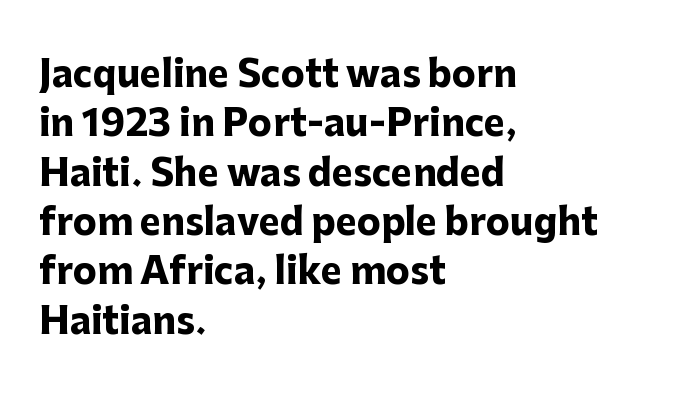
{"serif": "no", "italic": "no", "bold": "yes", "weight": "heavy", "width": "normal", "stroke_contrast": "low", "x_height": "medium", "monospaced": "no", "underline": "no", "align": "left", "line_spacing": "normal", "line_spacing_ratio": 1.37, "letter_spacing": "normal", "letter_spacing_em": 0.0, "glyph_px": 36}
